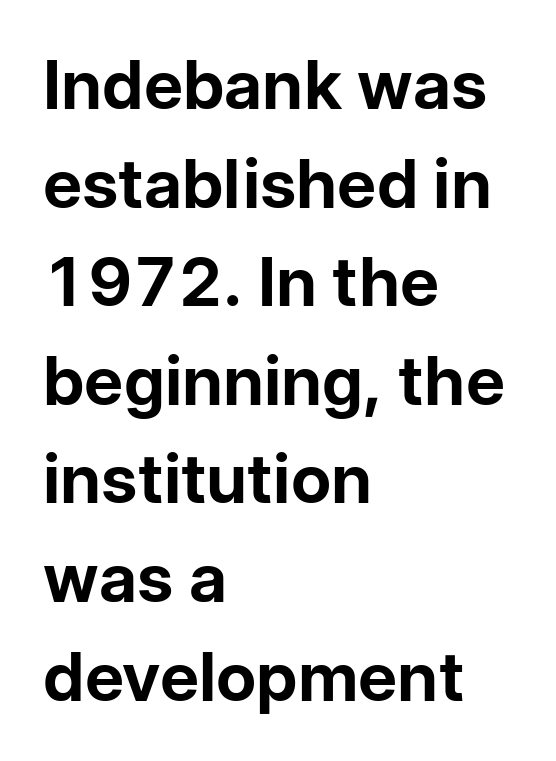
Q: Is the text bold? A: Yes.
Q: Is the text italic (slanted)? A: No, it is upright.
Q: Is the typeface a serif or a sans-serif typeface? A: Sans-serif.
Q: Is the text underlined? A: No.
Q: How is the paragraph aligned? A: Left-aligned.
Q: Is the spacing between letters normal or unusually wide? A: Normal.
Q: Is the spacing between lines tight, normal or loose? A: Normal.
Q: Width (condensed, normal, or wide)? A: Normal.
Q: Stroke contrast? A: Low.
Q: x-height? A: Medium.
Q: Monospaced? A: No.
